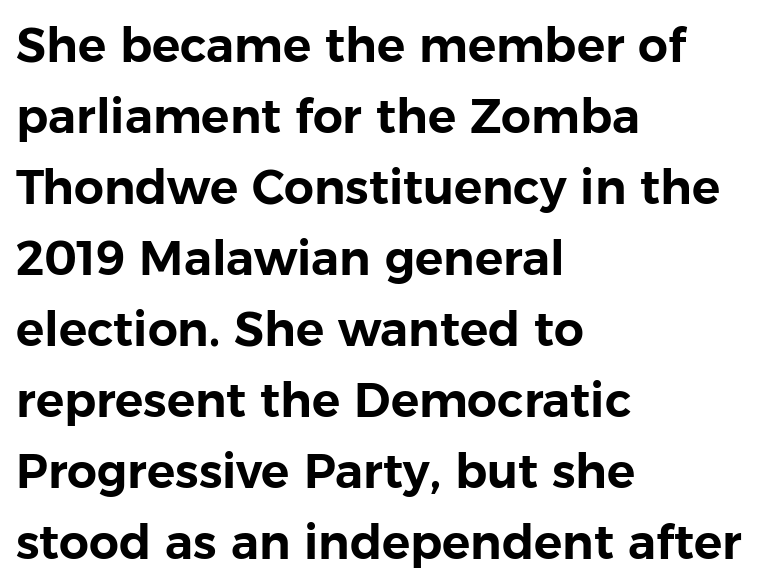
Q: Is the text italic (slanted)? A: No, it is upright.
Q: Is the typeface a serif or a sans-serif typeface? A: Sans-serif.
Q: Is the text underlined? A: No.
Q: How is the paragraph aligned? A: Left-aligned.
Q: Is the spacing between letters normal or unusually wide? A: Normal.
Q: Is the spacing between lines tight, normal or loose? A: Normal.
Q: Width (condensed, normal, or wide)? A: Normal.
Q: Stroke contrast? A: Low.
Q: x-height? A: Medium.
Q: Monospaced? A: No.
